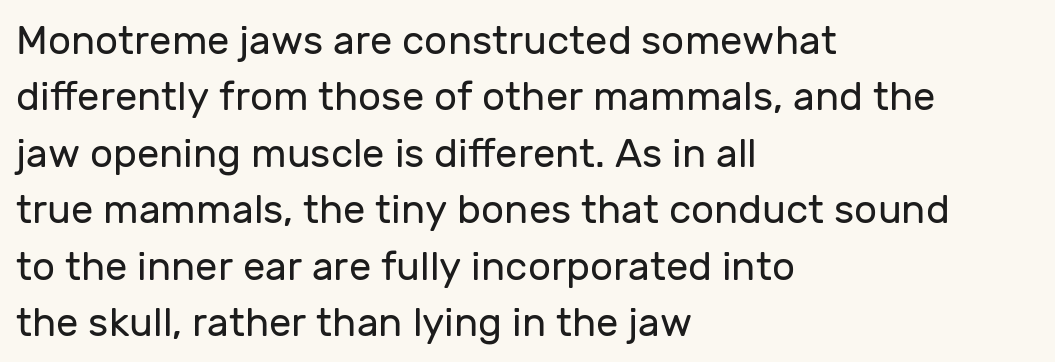
The typesetter chose a ragged-right arrangement here. Does the lettering tilt? It doesn't — this is upright. Glyph-to-glyph distance matches everyday printed text. No letter is thick-stroked: the sample isn't bold. The lines sit at an ordinary, default distance from one another.
